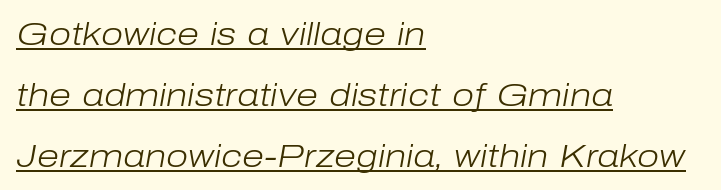
Is there an underline? Yes — a line sits under the letters. No chunkiness to these letters — they're not bold. The typography opts for an oblique posture over an upright one. Each word holds together tightly as a unit, with standard inter-letter gaps. Each line starts at the same left margin while the right side varies. The leading is generous, giving the passage an open texture.
